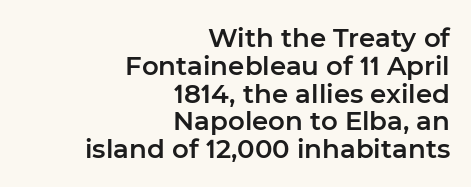
{"italic": "no", "underline": "no", "align": "right", "line_spacing": "tight", "line_spacing_ratio": 1.07, "letter_spacing": "normal", "letter_spacing_em": 0.0, "glyph_px": 26}
